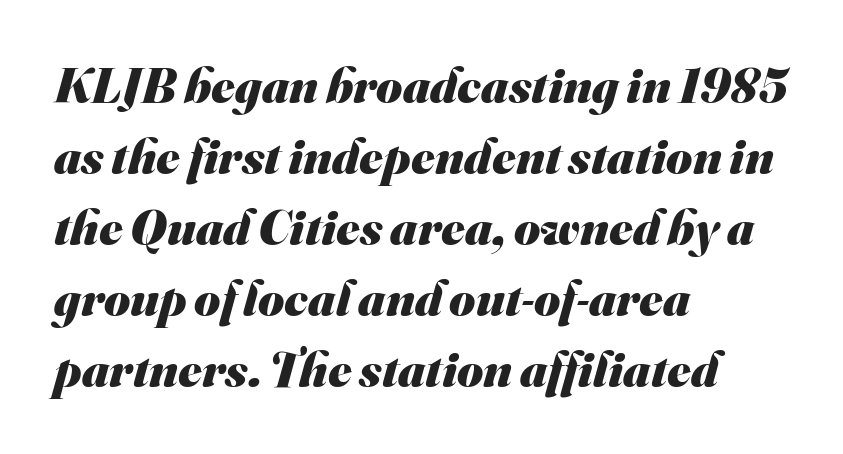
Q: Is the text bold? A: Yes.
Q: Is the typeface a serif or a sans-serif typeface? A: Sans-serif.
Q: Is the text underlined? A: No.
Q: How is the paragraph aligned? A: Left-aligned.
Q: Is the spacing between letters normal or unusually wide? A: Normal.
Q: Is the spacing between lines tight, normal or loose? A: Normal.
Q: Width (condensed, normal, or wide)? A: Normal.
Q: Stroke contrast? A: Medium.
Q: x-height? A: Small.
Q: Monospaced? A: No.
